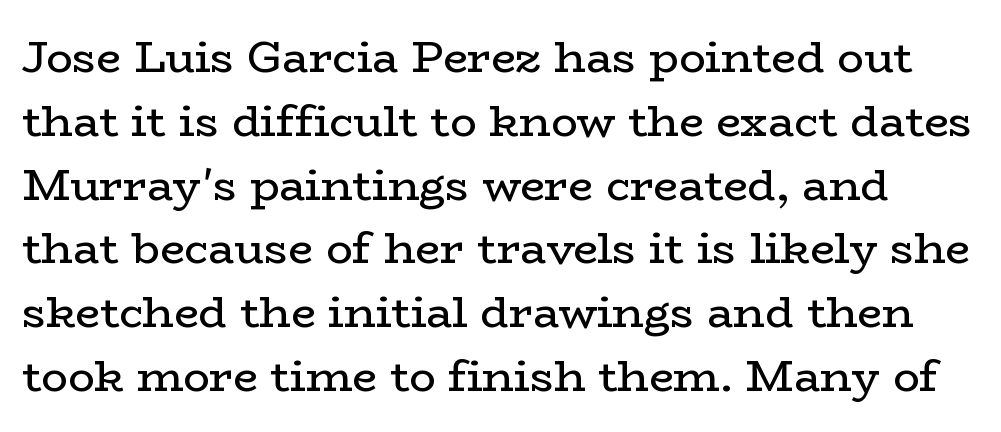
The image shows 44 px regular-weight, wide serif type, upright; set normal line spacing (1.45x), normal letter spacing, not underlined; low stroke contrast and a medium x-height.
